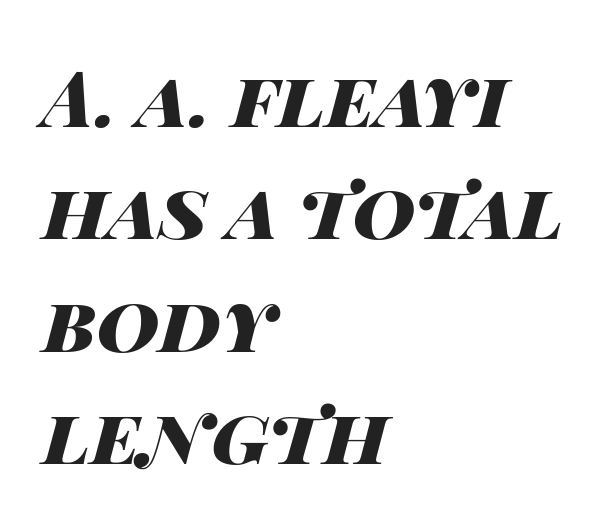
The image shows 77 px heavy, wide type, italic (leaning right); set left-aligned, normal line spacing (1.46x), normal letter spacing, not underlined; high stroke contrast and a large x-height.
